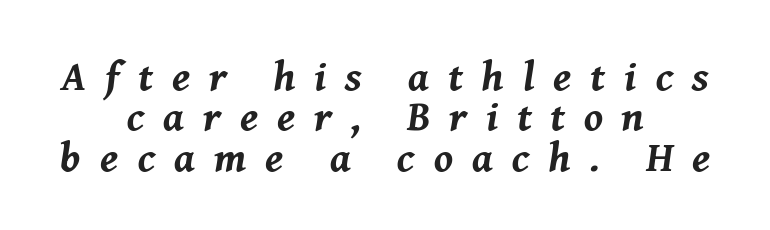
{"italic": "yes", "lean": "right", "slant_degrees": 8, "bold": "yes", "weight": "bold", "width": "normal", "stroke_contrast": "medium", "x_height": "medium", "monospaced": "no", "underline": "no", "align": "center", "line_spacing": "tight", "line_spacing_ratio": 0.96, "letter_spacing": "wide", "letter_spacing_em": 0.45, "glyph_px": 42}
